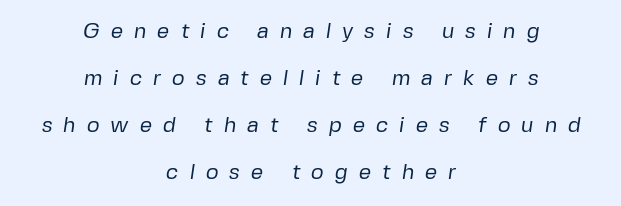
The image shows 22 px text type; set centered, loose line spacing (2.14x), unusually wide letter spacing (+0.49 em), not underlined.
